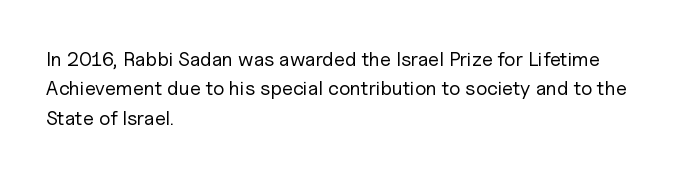
Q: Is the text bold? A: No.
Q: Is the text italic (slanted)? A: No, it is upright.
Q: Is the text underlined? A: No.
Q: How is the paragraph aligned? A: Left-aligned.
Q: Is the spacing between letters normal or unusually wide? A: Normal.
Q: Is the spacing between lines tight, normal or loose? A: Normal.
